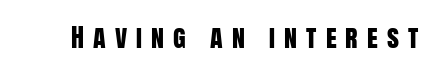
Q: Is the text italic (slanted)? A: No, it is upright.
Q: Is the text underlined? A: No.
Q: Is the spacing between letters normal or unusually wide? A: Unusually wide.
